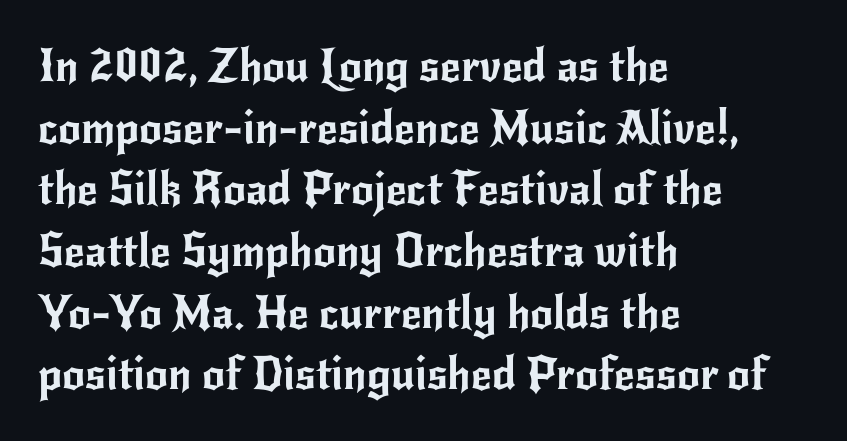
The image shows 45 px sans-serif type, upright; set left-aligned, normal line spacing (1.37x), normal letter spacing, not underlined; low stroke contrast and a small x-height.
